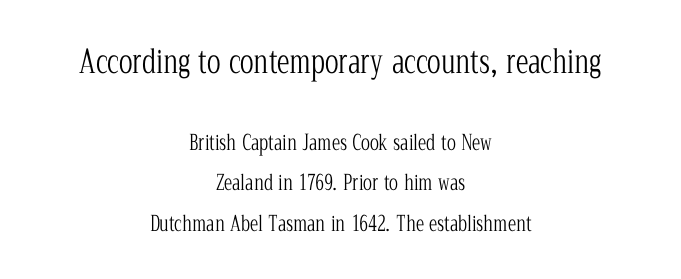
Character widths vary here, with narrow letters taking less room than wide ones. Nobody drew a line under any word here. This rendering employs a face with finishing strokes, i.e., a serif. Each new line begins a long way beneath the previous one. Scale decreases going downward across the two blocks.
